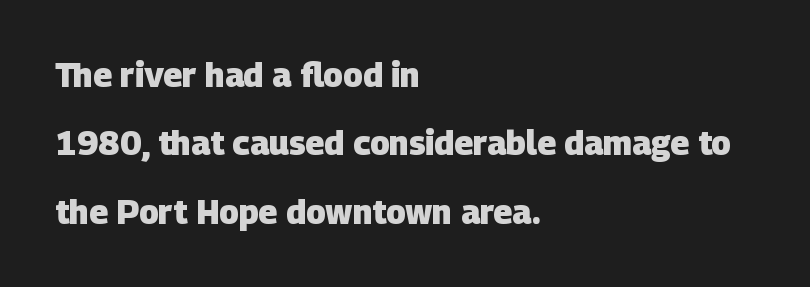
The image shows 33 px heavy sans-serif type; set left-aligned, loose line spacing (2.07x), normal letter spacing, not underlined; low stroke contrast and a large x-height.
